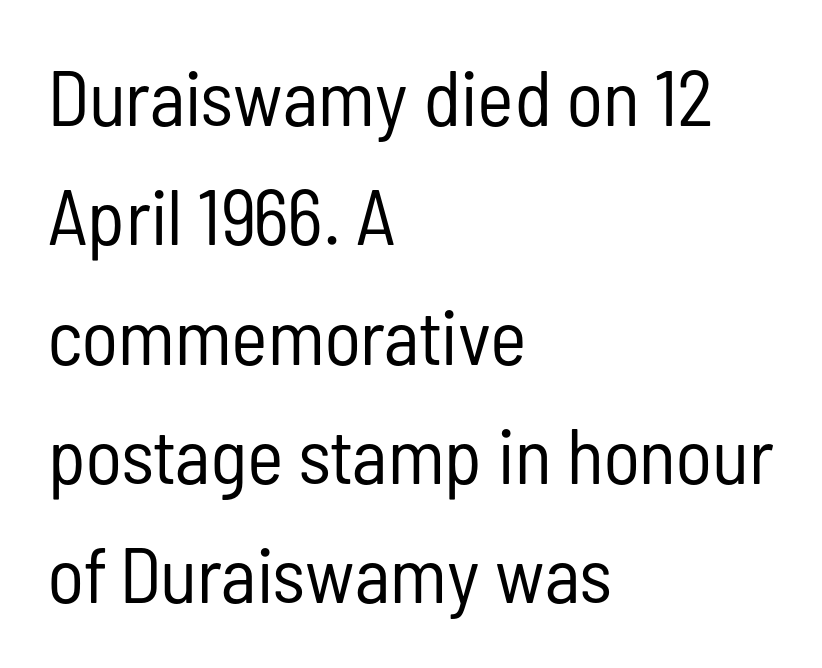
The gaps between neighbouring characters are ordinary and unremarkable. No italicization has been applied; the sample stays upright. The font is comparable to plain body text, perhaps lighter. The letters advance in unequal steps, a hallmark of proportional type. Reading down the column, the eye jumps a familiar distance to each next line. These lines are set flush left with a ragged right edge.
